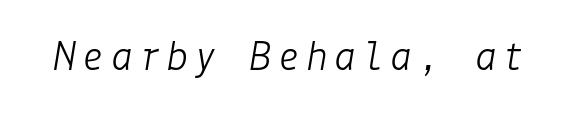
The specimen reads as italic at a glance. The weight would be labelled regular, book, light, or lighter still. The area under the type is left untouched.
